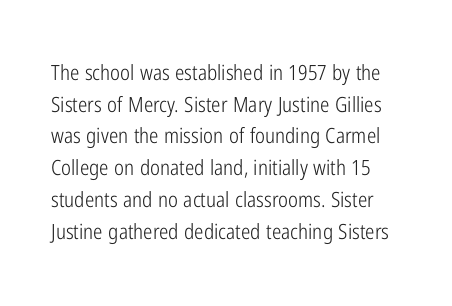
Rule under the text: the space is simply empty. Heaviness? Minimal to ordinary, like unemphasized prose. The type sits square on the baseline with zero lean. Glyph-to-glyph distance matches everyday printed text. Compared with typical paragraphs, the rows here are spaced about the same.
